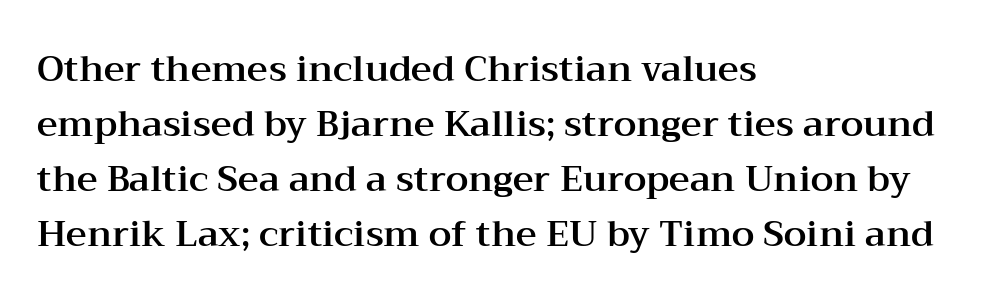
Q: Is the text italic (slanted)? A: No, it is upright.
Q: Is the typeface a serif or a sans-serif typeface? A: Serif.
Q: Is the text underlined? A: No.
Q: How is the paragraph aligned? A: Left-aligned.
Q: Is the spacing between letters normal or unusually wide? A: Normal.
Q: Is the spacing between lines tight, normal or loose? A: Normal.
Q: Width (condensed, normal, or wide)? A: Wide.
Q: Stroke contrast? A: Medium.
Q: x-height? A: Medium.
Q: Monospaced? A: No.
